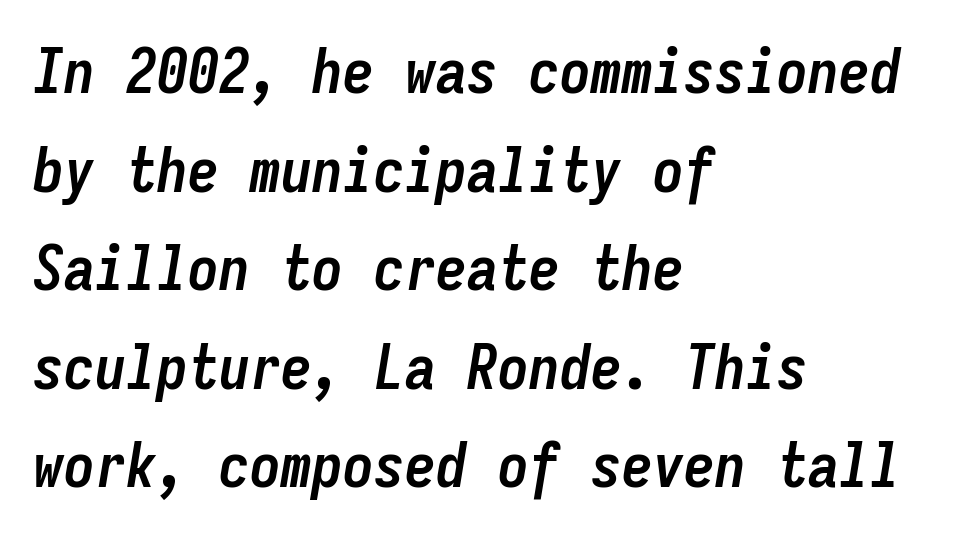
When letters slant like this, we call the style italic. The letters sit at their default tracking, neither squeezed nor spread. Quick note: underline off. The glyphs have the mass of a bold cut. Is the block centered? No — it sits flush against the left margin. Baseline-to-baseline distance is the conventional proportion of letter height.
